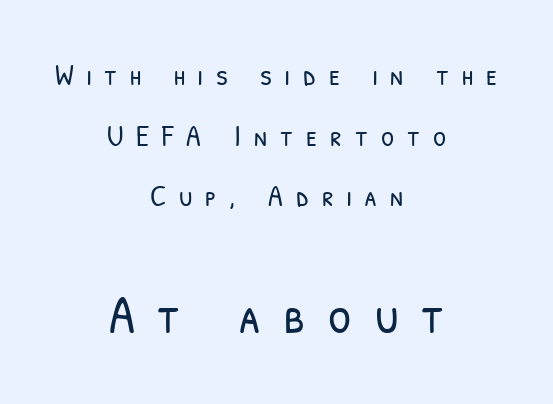
The image shows 53 px light, condensed sans-serif type; set centered, loose line spacing (2.02x), unusually wide letter spacing (+0.43 em), not underlined; the second (bottom) block is 1.77x larger; low stroke contrast and a medium x-height.
